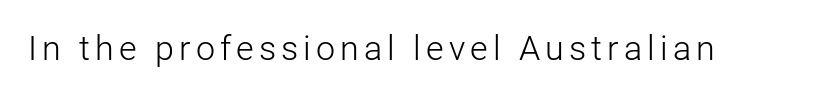
Q: Is the text bold? A: No.
Q: Is the text italic (slanted)? A: No, it is upright.
Q: Is the typeface a serif or a sans-serif typeface? A: Sans-serif.
Q: Is the text underlined? A: No.
Q: Width (condensed, normal, or wide)? A: Normal.
Q: Stroke contrast? A: Low.
Q: x-height? A: Medium.
Q: Monospaced? A: No.
